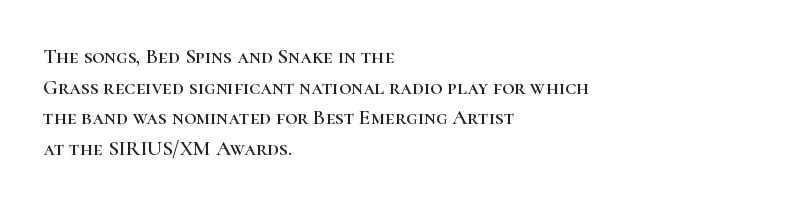
{"italic": "no", "underline": "no", "align": "left", "line_spacing": "normal", "line_spacing_ratio": 1.46, "letter_spacing": "normal", "letter_spacing_em": 0.0, "glyph_px": 21}
